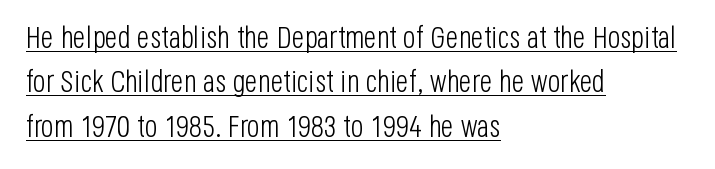
Q: Is the text bold? A: No.
Q: Is the text italic (slanted)? A: No, it is upright.
Q: Is the typeface a serif or a sans-serif typeface? A: Sans-serif.
Q: Is the text underlined? A: Yes.
Q: How is the paragraph aligned? A: Left-aligned.
Q: Is the spacing between letters normal or unusually wide? A: Normal.
Q: Is the spacing between lines tight, normal or loose? A: Normal.
Q: Width (condensed, normal, or wide)? A: Condensed.
Q: Stroke contrast? A: Low.
Q: x-height? A: Large.
Q: Monospaced? A: No.
